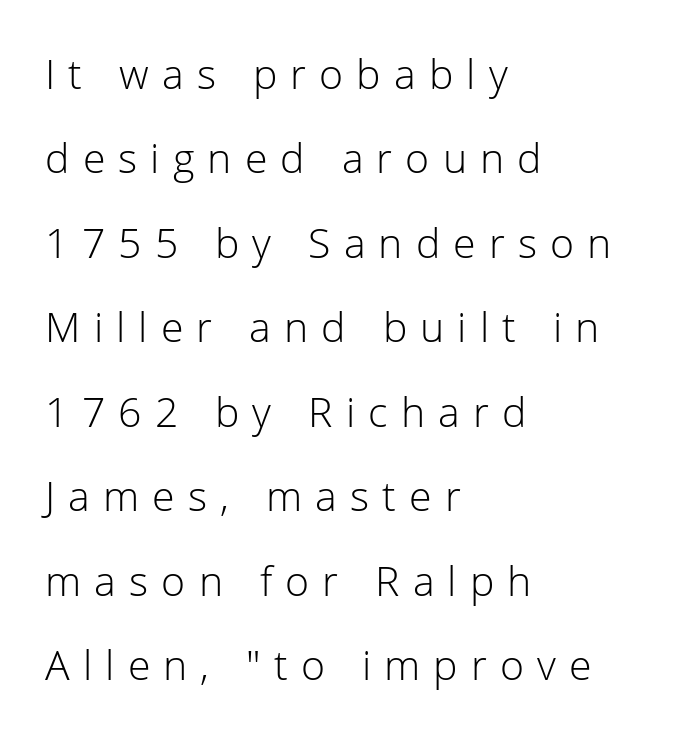
The image shows 41 px light sans-serif type, upright; set left-aligned, loose line spacing (2.06x), unusually wide letter spacing (+0.32 em), not underlined; low stroke contrast and a medium x-height.
